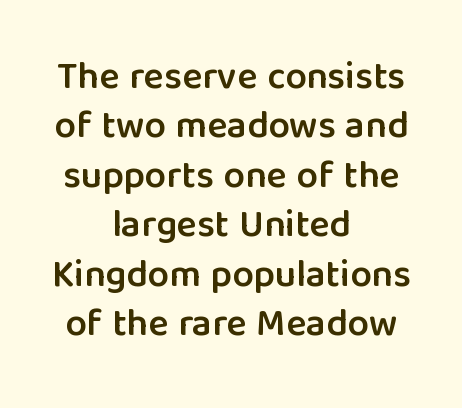
Q: Is the text bold? A: Semi-bold.
Q: Is the text italic (slanted)? A: No, it is upright.
Q: Is the typeface a serif or a sans-serif typeface? A: Sans-serif.
Q: Is the text underlined? A: No.
Q: How is the paragraph aligned? A: Centered.
Q: Is the spacing between letters normal or unusually wide? A: Normal.
Q: Is the spacing between lines tight, normal or loose? A: Normal.
Q: Width (condensed, normal, or wide)? A: Normal.
Q: Stroke contrast? A: Low.
Q: x-height? A: Medium.
Q: Monospaced? A: No.
